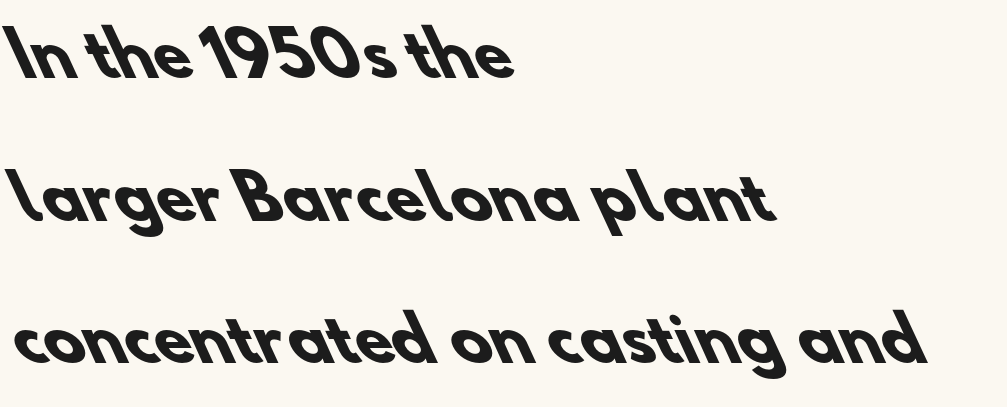
Q: Is the text bold? A: Yes.
Q: Is the typeface a serif or a sans-serif typeface? A: Sans-serif.
Q: Is the text underlined? A: No.
Q: How is the paragraph aligned? A: Left-aligned.
Q: Is the spacing between letters normal or unusually wide? A: Normal.
Q: Is the spacing between lines tight, normal or loose? A: Loose.
Q: Width (condensed, normal, or wide)? A: Normal.
Q: Stroke contrast? A: Low.
Q: x-height? A: Small.
Q: Monospaced? A: No.
